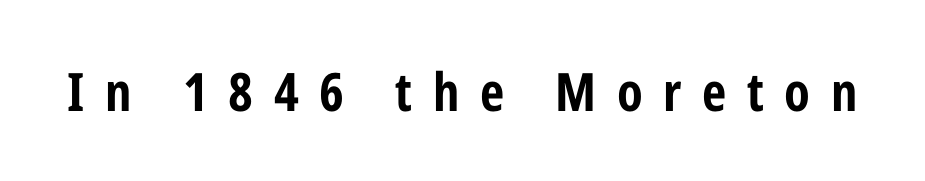
Q: Is the text bold? A: Yes.
Q: Is the text italic (slanted)? A: No, it is upright.
Q: Is the typeface a serif or a sans-serif typeface? A: Sans-serif.
Q: Is the text underlined? A: No.
Q: Is the spacing between letters normal or unusually wide? A: Unusually wide.
Q: Width (condensed, normal, or wide)? A: Condensed.
Q: Stroke contrast? A: Low.
Q: x-height? A: Medium.
Q: Monospaced? A: No.
